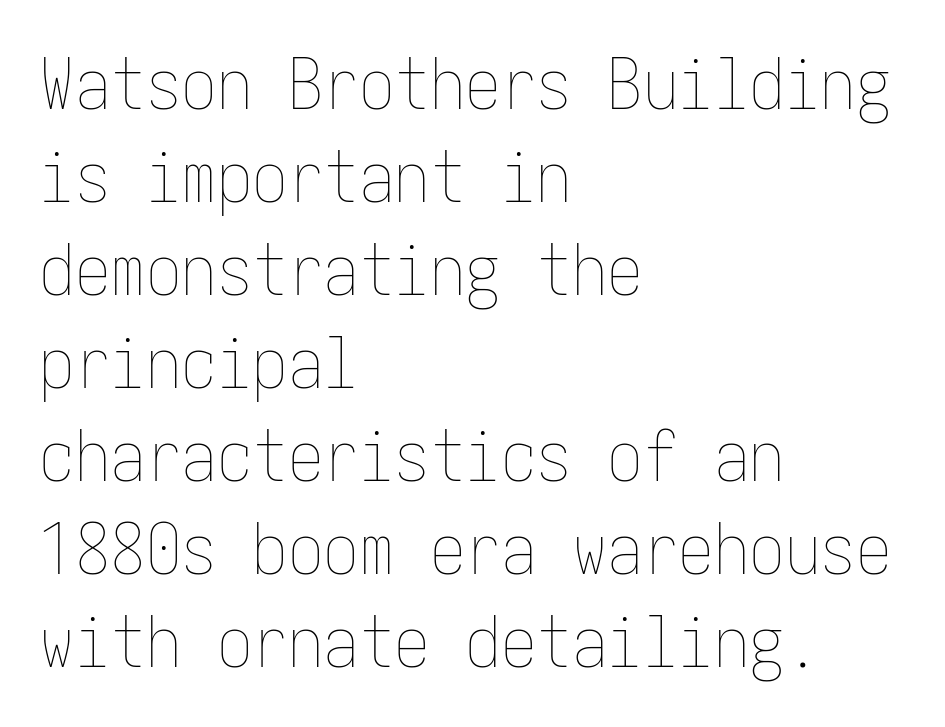
{"italic": "no", "bold": "no", "weight": "thin", "width": "condensed", "stroke_contrast": "low", "x_height": "medium", "underline": "no", "align": "left", "line_spacing": "normal", "line_spacing_ratio": 1.31, "letter_spacing": "normal", "letter_spacing_em": 0.0, "glyph_px": 71}
